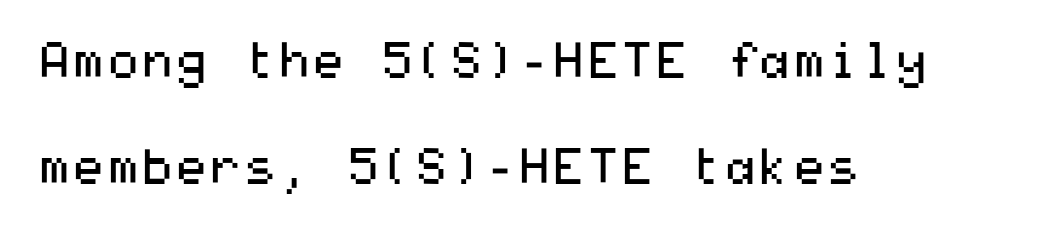
{"serif": "no", "italic": "no", "bold": "no", "weight": "regular", "width": "wide", "stroke_contrast": "medium", "x_height": "medium", "underline": "no", "align": "left", "line_spacing": "loose", "line_spacing_ratio": 2.16, "letter_spacing": "normal", "letter_spacing_em": 0.0, "glyph_px": 49}
